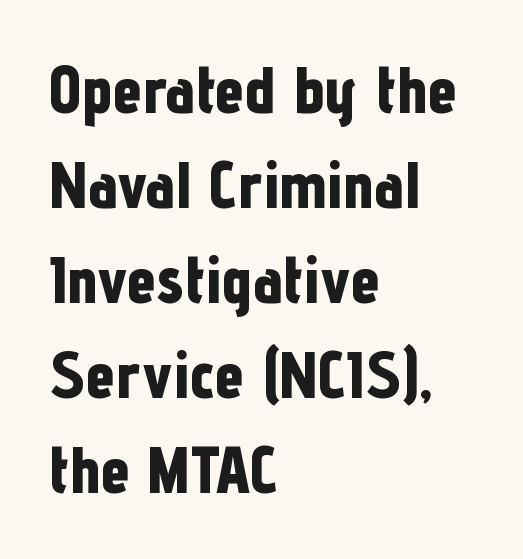
Italic? Not at all — the glyphs are vertical. Decoration check: the copy has no underline. A typesetter would label this face a sans. Emphasis by weight is at full strength: bold.
